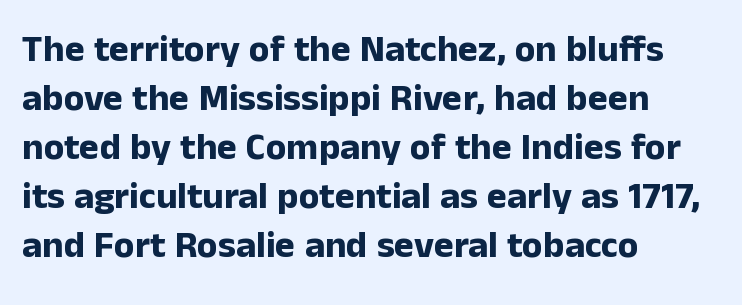
The letters stand upright; this is a roman face. These lines stack with their left ends in a neat column. Reading down the column, the eye jumps a familiar distance to each next line. A typesetter would call this proportional, since set widths differ per character.
